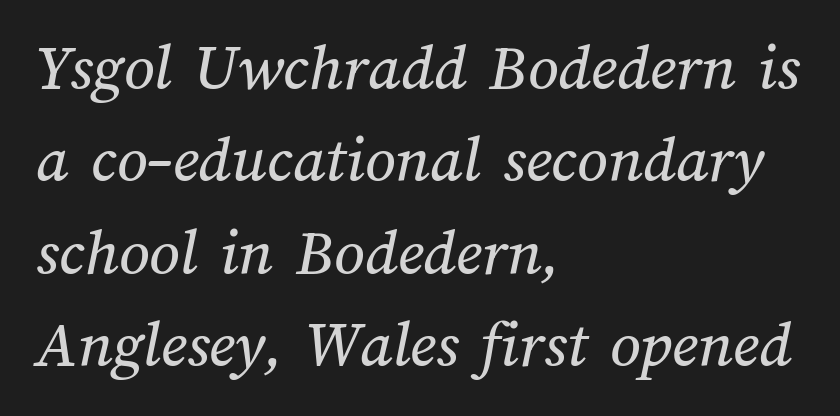
{"width": "normal", "stroke_contrast": "medium", "x_height": "medium", "monospaced": "no", "underline": "no", "align": "left", "line_spacing": "normal", "line_spacing_ratio": 1.38, "letter_spacing": "normal", "letter_spacing_em": 0.0, "glyph_px": 67}
